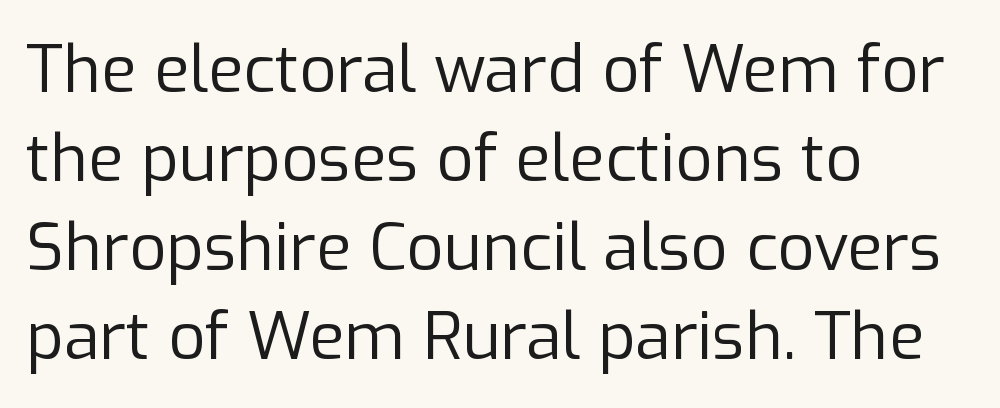
{"serif": "no", "italic": "no", "bold": "no", "weight": "regular", "width": "normal", "stroke_contrast": "low", "x_height": "medium", "monospaced": "no", "underline": "no", "align": "left", "line_spacing": "normal", "line_spacing_ratio": 1.37, "letter_spacing": "normal", "letter_spacing_em": 0.0, "glyph_px": 65}
